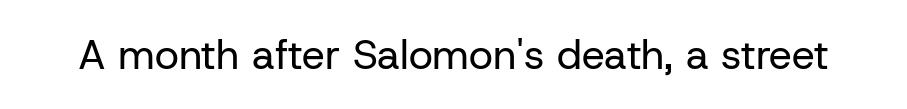
{"serif": "no", "italic": "no", "bold": "no", "weight": "regular", "width": "normal", "stroke_contrast": "low", "x_height": "medium", "monospaced": "no", "underline": "no", "letter_spacing": "normal", "letter_spacing_em": 0.0, "glyph_px": 41}
